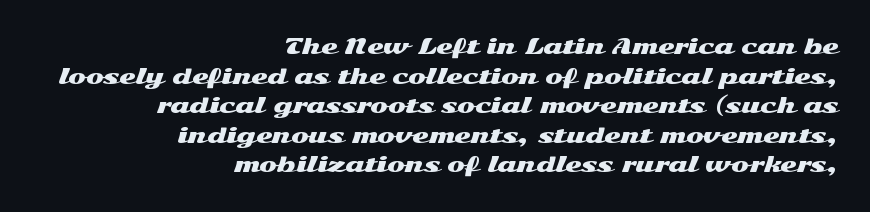
Q: Is the text italic (slanted)? A: Yes.
Q: Is the text underlined? A: No.
Q: How is the paragraph aligned? A: Right-aligned.
Q: Is the spacing between letters normal or unusually wide? A: Normal.
Q: Is the spacing between lines tight, normal or loose? A: Normal.
